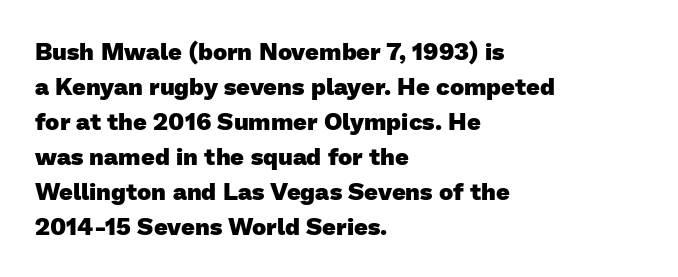
{"bold": "yes", "underline": "no", "align": "left", "line_spacing": "normal", "line_spacing_ratio": 1.46, "letter_spacing": "normal", "letter_spacing_em": 0.0, "glyph_px": 24}
